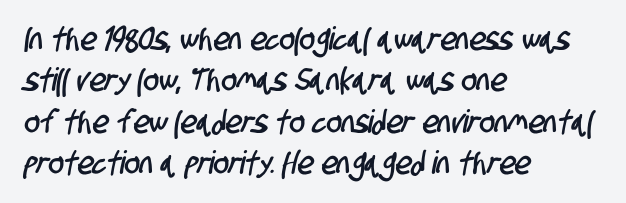
{"serif": "no", "width": "condensed", "stroke_contrast": "low", "x_height": "large", "monospaced": "no", "underline": "no", "align": "left", "line_spacing": "normal", "line_spacing_ratio": 1.29, "letter_spacing": "normal", "letter_spacing_em": 0.0, "glyph_px": 32}
